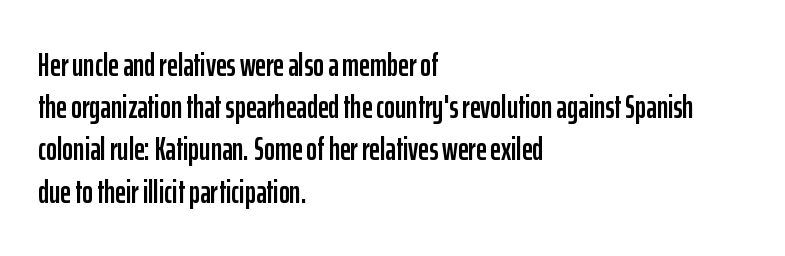
The image shows 33 px condensed sans-serif type, upright; set left-aligned, normal line spacing (1.28x), normal letter spacing, not underlined; low stroke contrast and a medium x-height.
